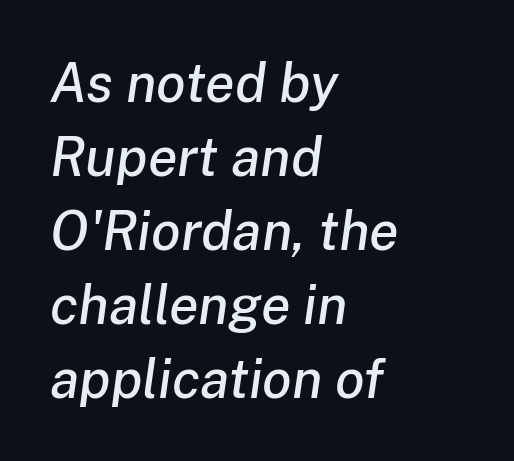
Q: Is the text italic (slanted)? A: Yes, it leans right by about 8 degrees.
Q: Is the text underlined? A: No.
Q: How is the paragraph aligned? A: Left-aligned.
Q: Is the spacing between letters normal or unusually wide? A: Normal.
Q: Is the spacing between lines tight, normal or loose? A: Normal.
Q: Width (condensed, normal, or wide)? A: Normal.
Q: Stroke contrast? A: Low.
Q: x-height? A: Medium.
Q: Monospaced? A: No.
